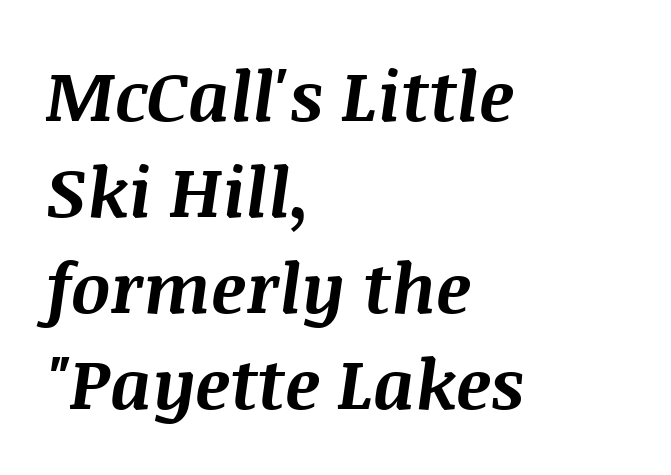
Q: Is the text bold? A: Yes.
Q: Is the text italic (slanted)? A: Yes, it leans right by about 8 degrees.
Q: Is the text underlined? A: No.
Q: How is the paragraph aligned? A: Left-aligned.
Q: Is the spacing between letters normal or unusually wide? A: Normal.
Q: Is the spacing between lines tight, normal or loose? A: Normal.
Q: Width (condensed, normal, or wide)? A: Normal.
Q: Stroke contrast? A: Medium.
Q: x-height? A: Large.
Q: Monospaced? A: No.
